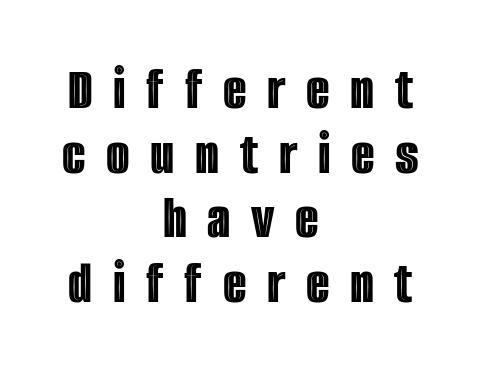
Q: Is the text italic (slanted)? A: No, it is upright.
Q: Is the text underlined? A: No.
Q: How is the paragraph aligned? A: Centered.
Q: Is the spacing between letters normal or unusually wide? A: Unusually wide.
Q: Is the spacing between lines tight, normal or loose? A: Tight.
Q: Width (condensed, normal, or wide)? A: Condensed.
Q: x-height? A: Large.
Q: Monospaced? A: No.
